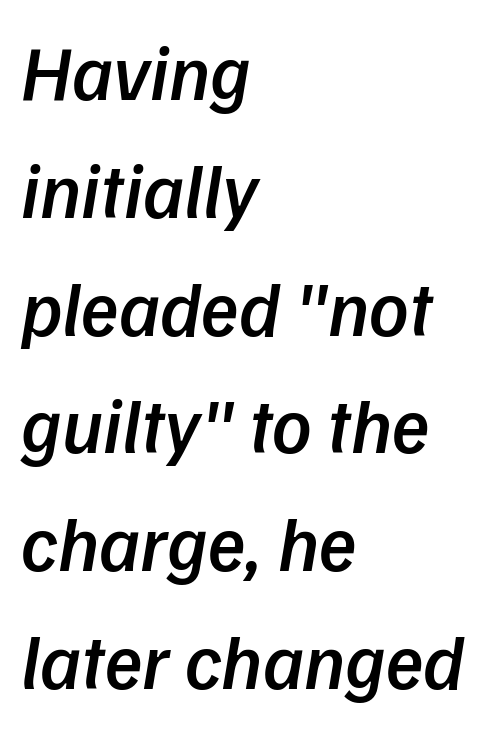
The image shows 77 px semibold sans-serif type; set left-aligned, normal line spacing (1.53x), normal letter spacing, not underlined; low stroke contrast and a medium x-height.
